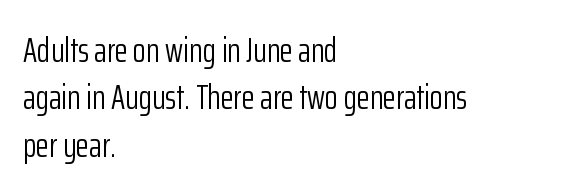
The image shows 34 px light, condensed sans-serif type, upright; set left-aligned, normal line spacing (1.39x), normal letter spacing, not underlined; low stroke contrast and a medium x-height.
